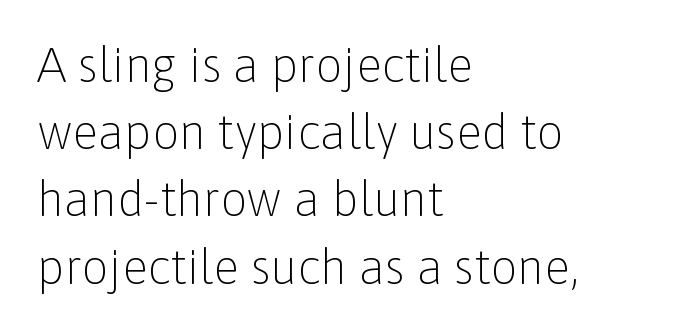
Q: Is the text bold? A: No.
Q: Is the text italic (slanted)? A: No, it is upright.
Q: Is the typeface a serif or a sans-serif typeface? A: Sans-serif.
Q: Is the text underlined? A: No.
Q: How is the paragraph aligned? A: Left-aligned.
Q: Is the spacing between letters normal or unusually wide? A: Normal.
Q: Is the spacing between lines tight, normal or loose? A: Normal.
Q: Width (condensed, normal, or wide)? A: Normal.
Q: Stroke contrast? A: Low.
Q: x-height? A: Medium.
Q: Monospaced? A: No.
